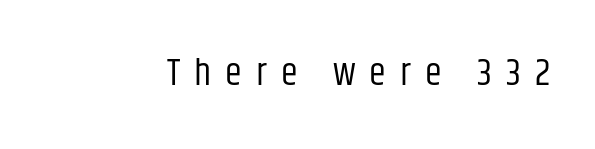
The image shows 38 px regular-weight, condensed sans-serif type, upright; set unusually wide letter spacing (+0.37 em), not underlined; low stroke contrast and a large x-height.
